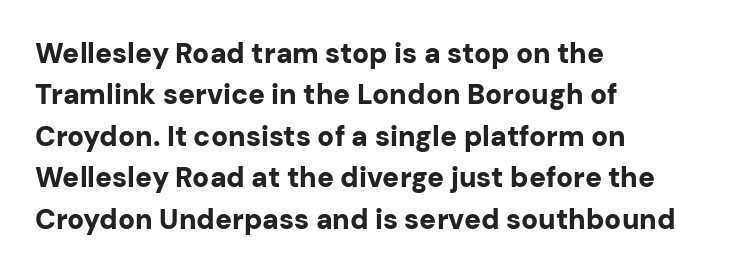
The image shows 28 px bold sans-serif type, upright; set left-aligned, normal line spacing (1.48x), normal letter spacing, not underlined; low stroke contrast and a medium x-height.
